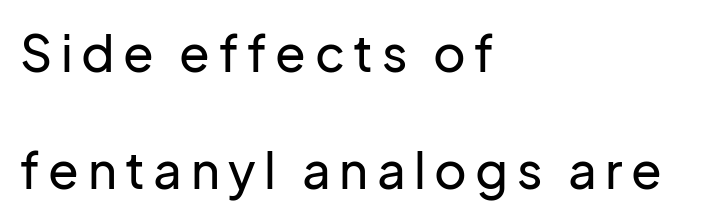
{"serif": "no", "italic": "no", "width": "normal", "stroke_contrast": "low", "x_height": "medium", "monospaced": "no", "underline": "no", "align": "left", "line_spacing": "loose", "line_spacing_ratio": 2.34, "glyph_px": 50}
